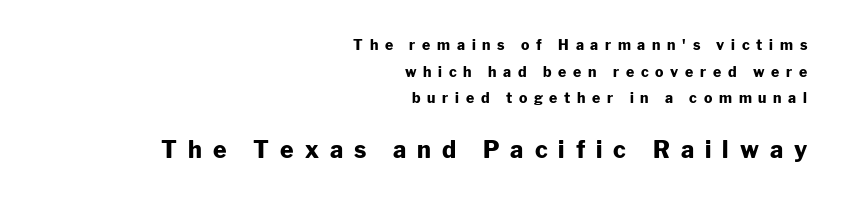
The image shows 23 px bold type, upright; set right-aligned, loose line spacing (1.91x), unusually wide letter spacing (+0.48 em), not underlined; the second (bottom) block is 1.64x larger.
